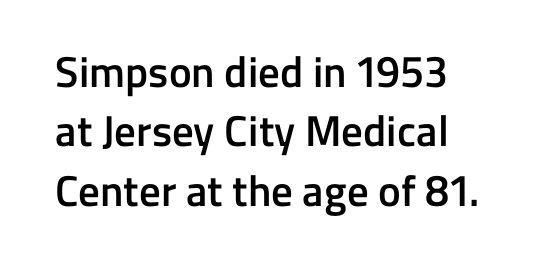
A clean baseline with only descenders dipping below it. Nope, no serifs anywhere on these letters. Emphasis by weight is partial: semibold. Proportional: the letters do not fall into vertical columns. The typography opts for an upright posture over an oblique one.
